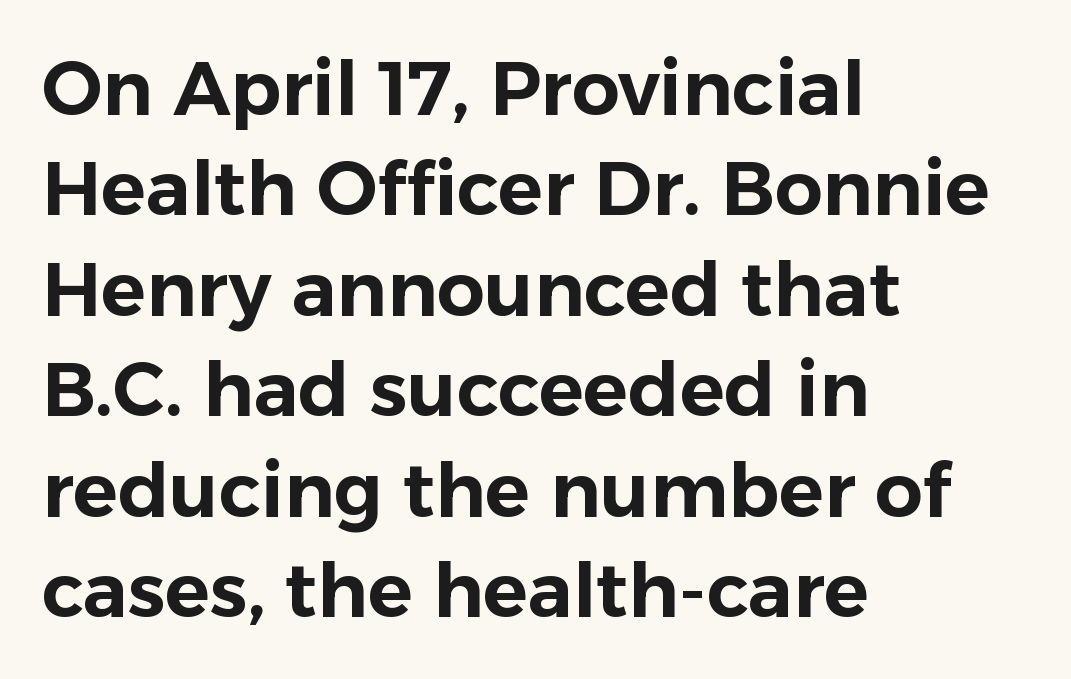
Each letter keeps its own natural width here, so spacing adapts to shape. The leading is moderate, giving the passage an even texture. Bare-footed words on every line. The font family rendered here belongs to the sans-serif group. Nothing unusual about the tracking: characters are spaced as the font intends. Italic: no, the glyphs are upright roman.
